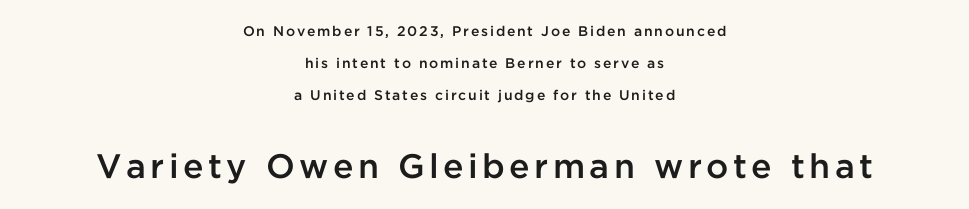
Q: Is the text bold? A: Semi-bold.
Q: Is the text italic (slanted)? A: No, it is upright.
Q: Is the typeface a serif or a sans-serif typeface? A: Sans-serif.
Q: Is the text underlined? A: No.
Q: How is the paragraph aligned? A: Centered.
Q: Is the spacing between lines tight, normal or loose? A: Loose.
Q: Which block of text is set in a larger size, the first (top) or the second (bottom)? A: The second (bottom) one.
Q: Width (condensed, normal, or wide)? A: Normal.
Q: Stroke contrast? A: Low.
Q: x-height? A: Medium.
Q: Monospaced? A: No.
